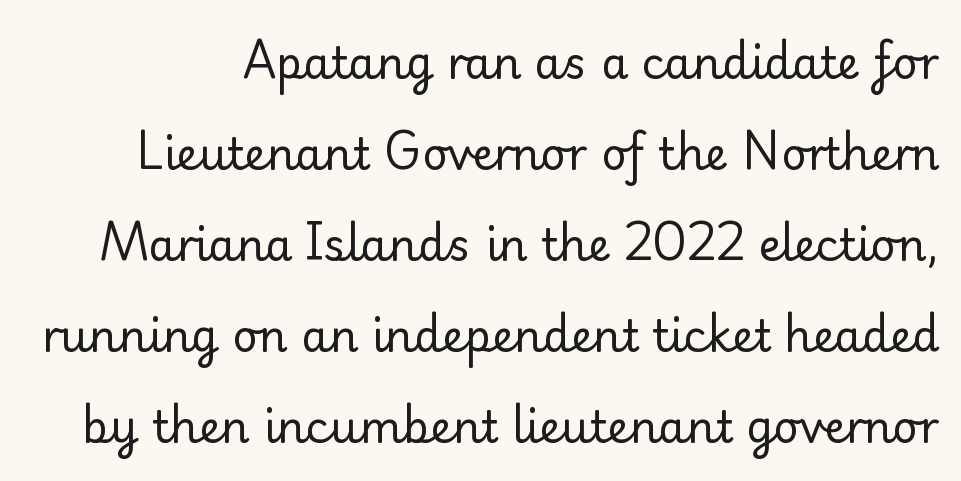
Q: Is the text bold? A: No.
Q: Is the text italic (slanted)? A: No, it is upright.
Q: Is the typeface a serif or a sans-serif typeface? A: Serif.
Q: Is the text underlined? A: No.
Q: Is the spacing between letters normal or unusually wide? A: Normal.
Q: Is the spacing between lines tight, normal or loose? A: Loose.
Q: Width (condensed, normal, or wide)? A: Normal.
Q: Stroke contrast? A: Low.
Q: x-height? A: Small.
Q: Monospaced? A: No.
